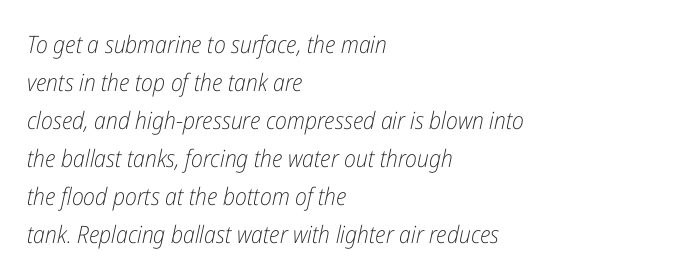
If you measured baseline to baseline, you'd find a middling distance. The weight tops out at a normal text grade. The face used here is rendered with its standard letterfit. A bare baseline throughout the passage.
